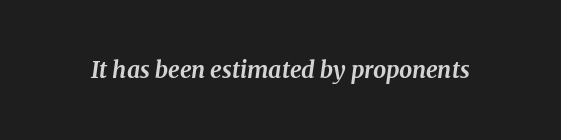
{"italic": "yes", "lean": "right", "slant_degrees": 8, "bold": "yes", "underline": "no", "letter_spacing": "normal", "letter_spacing_em": 0.0, "glyph_px": 23}
